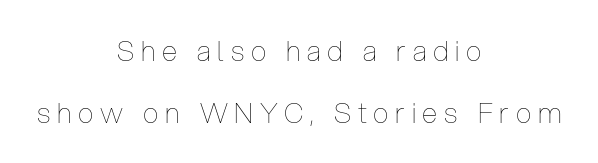
{"italic": "no", "bold": "no", "weight": "thin", "width": "condensed", "stroke_contrast": "low", "x_height": "medium", "monospaced": "no", "underline": "no", "align": "center", "line_spacing": "loose", "line_spacing_ratio": 2.21, "letter_spacing": "wide", "letter_spacing_em": 0.24, "glyph_px": 28}
